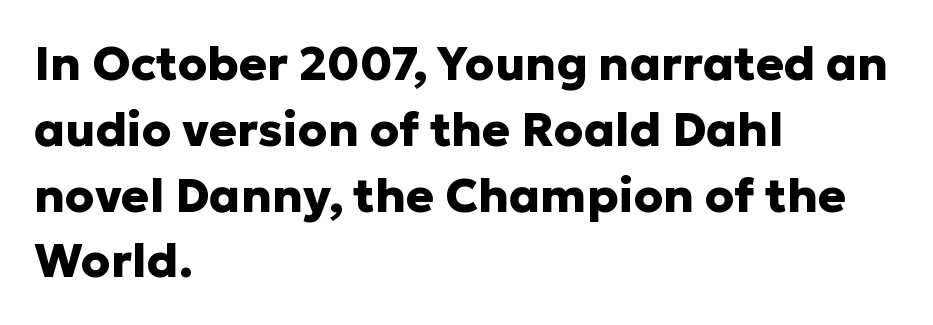
{"serif": "no", "italic": "no", "bold": "yes", "weight": "heavy", "width": "normal", "stroke_contrast": "low", "x_height": "medium", "monospaced": "no", "underline": "no", "align": "left", "line_spacing": "normal", "line_spacing_ratio": 1.4, "letter_spacing": "normal", "letter_spacing_em": 0.0, "glyph_px": 47}
